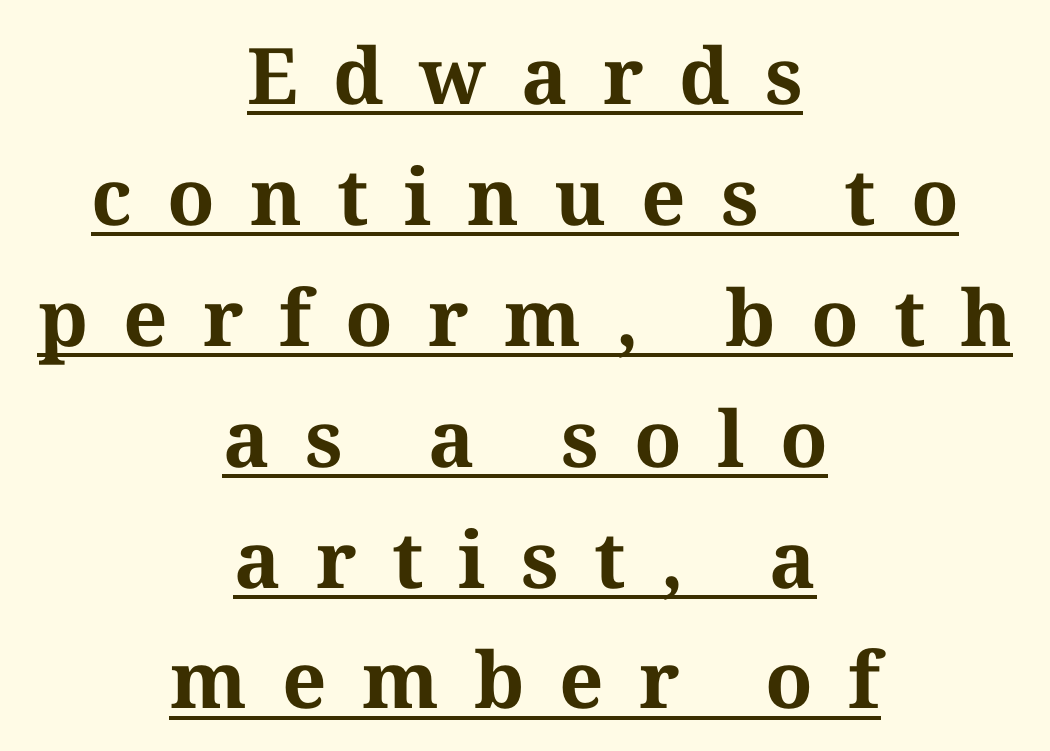
Q: Is the text bold? A: Yes.
Q: Is the text italic (slanted)? A: No, it is upright.
Q: Is the typeface a serif or a sans-serif typeface? A: Serif.
Q: Is the text underlined? A: Yes.
Q: How is the paragraph aligned? A: Centered.
Q: Is the spacing between letters normal or unusually wide? A: Unusually wide.
Q: Is the spacing between lines tight, normal or loose? A: Normal.
Q: Width (condensed, normal, or wide)? A: Normal.
Q: Stroke contrast? A: Medium.
Q: x-height? A: Medium.
Q: Monospaced? A: No.
